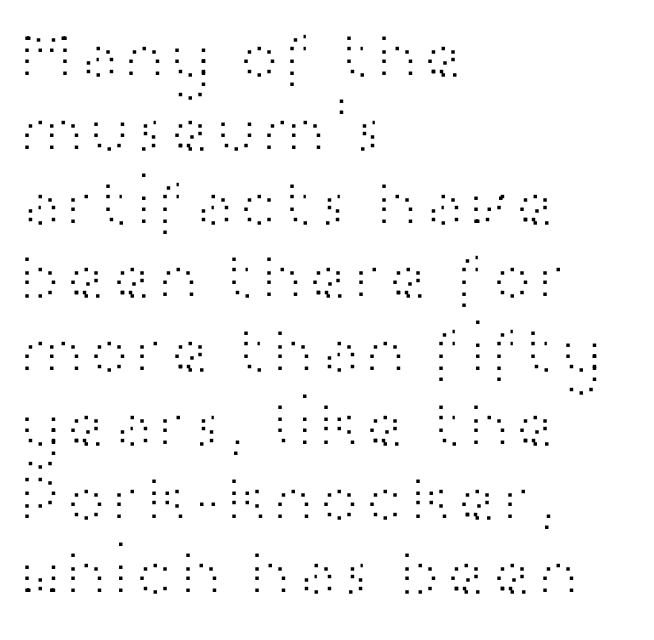
Q: Is the text bold? A: No.
Q: Is the text italic (slanted)? A: No, it is upright.
Q: Is the typeface a serif or a sans-serif typeface? A: Sans-serif.
Q: Is the text underlined? A: No.
Q: How is the paragraph aligned? A: Left-aligned.
Q: Is the spacing between letters normal or unusually wide? A: Normal.
Q: Is the spacing between lines tight, normal or loose? A: Tight.
Q: Width (condensed, normal, or wide)? A: Wide.
Q: Stroke contrast? A: High.
Q: x-height? A: Medium.
Q: Monospaced? A: No.
